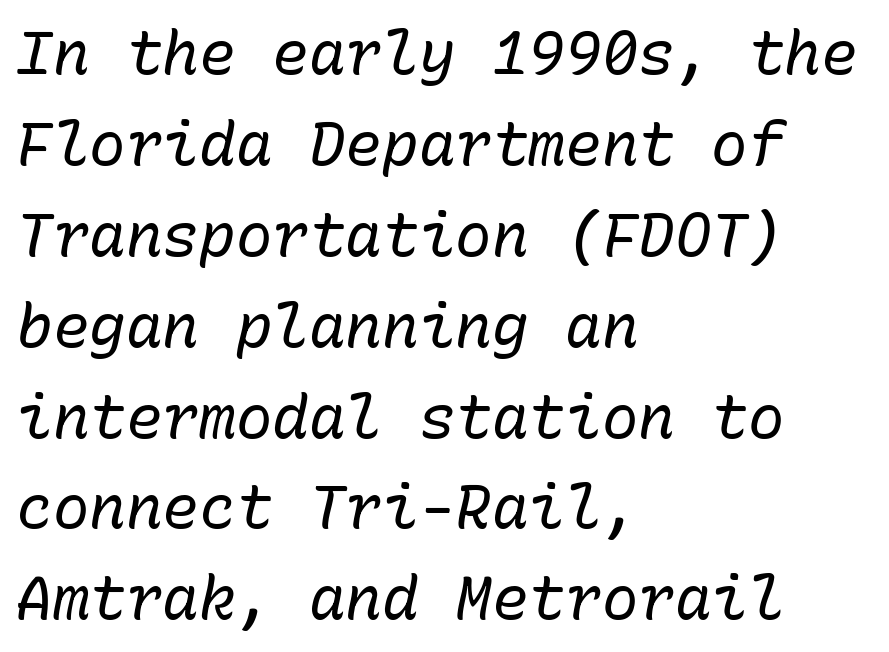
Typeset ragged right — the left edge is the straight one. Each row of text sits above clean, open space. Looks like terminal output: every glyph gets an equal slot. There's an unmistakable incline to the writing here. Stems here are at most as thick as an everyday book face. Vertical spacing — default.
